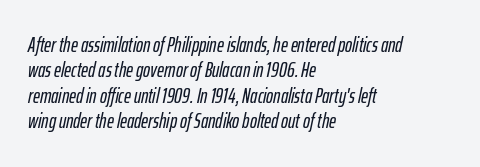
The glyphs are unaccompanied by any horizontal stroke below them. You could call the tracking neutral — neither tight nor loose. The paragraph shown leans on its left margin. Slant detected: the letters are inclined.
